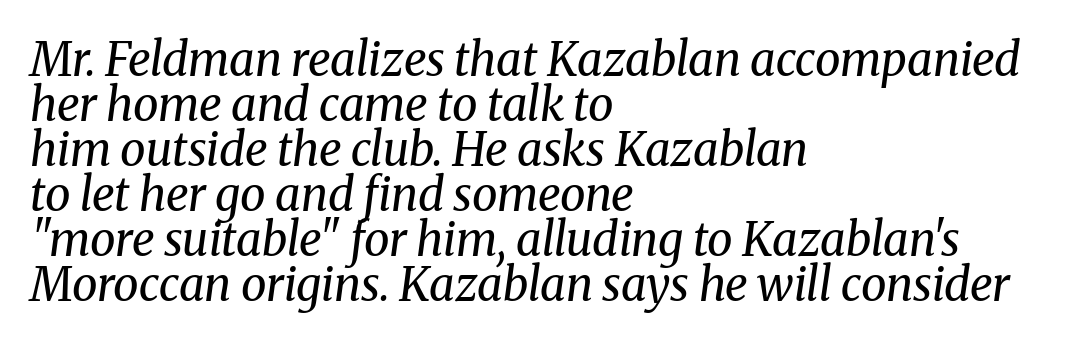
Q: Is the text bold? A: No.
Q: Is the text italic (slanted)? A: Yes, it leans right by about 8 degrees.
Q: Is the typeface a serif or a sans-serif typeface? A: Serif.
Q: Is the text underlined? A: No.
Q: How is the paragraph aligned? A: Left-aligned.
Q: Is the spacing between letters normal or unusually wide? A: Normal.
Q: Is the spacing between lines tight, normal or loose? A: Tight.
Q: Width (condensed, normal, or wide)? A: Normal.
Q: Stroke contrast? A: Medium.
Q: x-height? A: Medium.
Q: Monospaced? A: No.
